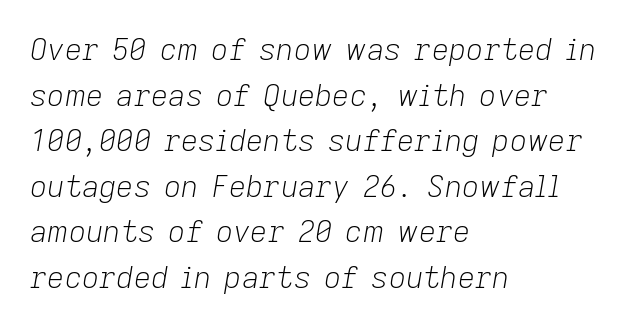
The image shows 30 px light type, italic (leaning right); set left-aligned, normal line spacing (1.52x), normal letter spacing, not underlined; low stroke contrast and a medium x-height.
